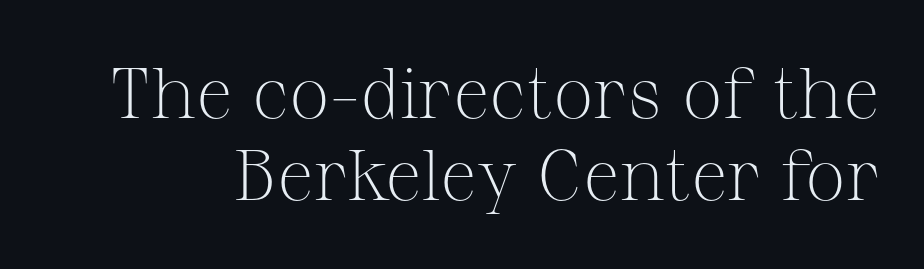
Q: Is the text bold? A: No.
Q: Is the text italic (slanted)? A: No, it is upright.
Q: Is the typeface a serif or a sans-serif typeface? A: Serif.
Q: Is the text underlined? A: No.
Q: Is the spacing between letters normal or unusually wide? A: Normal.
Q: Is the spacing between lines tight, normal or loose? A: Tight.
Q: Width (condensed, normal, or wide)? A: Normal.
Q: Stroke contrast? A: Medium.
Q: x-height? A: Medium.
Q: Monospaced? A: No.
